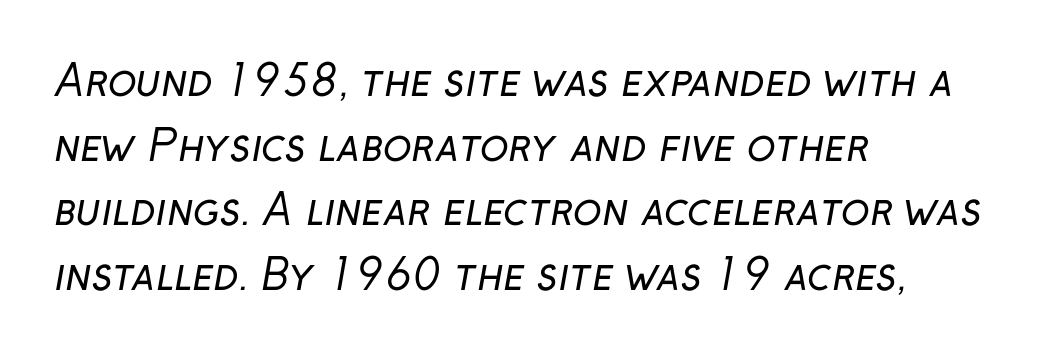
{"serif": "no", "bold": "no", "weight": "regular", "width": "normal", "stroke_contrast": "low", "x_height": "medium", "monospaced": "no", "underline": "no", "align": "left", "line_spacing": "normal", "line_spacing_ratio": 1.54, "letter_spacing": "normal", "letter_spacing_em": 0.0, "glyph_px": 42}
